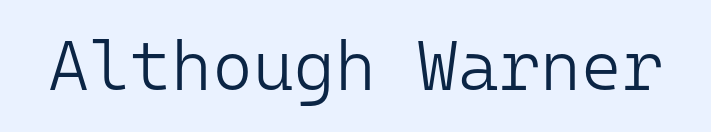
The image shows 70 px light sans-serif type, upright, monospaced; set normal letter spacing, not underlined; low stroke contrast and a medium x-height.
